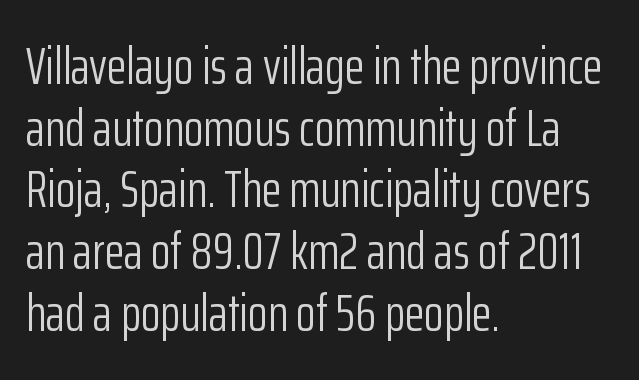
Character widths vary here, with narrow letters taking less room than wide ones. Compared with a centered layout, this one pins lines to the left instead. Spacing between characters is what you'd get straight out of the box. The lettering stays uniformly vertical, giving the passage a roman look. Serifs: no, the terminals of the letterforms are clean.
